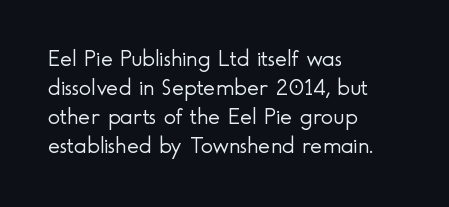
{"italic": "no", "bold": "no", "underline": "no", "align": "left", "line_spacing": "normal", "line_spacing_ratio": 1.26, "letter_spacing": "normal", "letter_spacing_em": 0.0, "glyph_px": 23}
